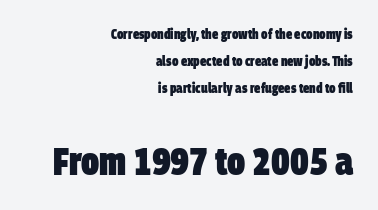
{"serif": "no", "bold": "yes", "weight": "heavy", "width": "condensed", "stroke_contrast": "low", "x_height": "large", "monospaced": "no", "underline": "no", "align": "right", "line_spacing": "loose", "line_spacing_ratio": 1.93, "letter_spacing": "normal", "letter_spacing_em": 0.0, "larger_block": "second", "size_ratio": 2.79, "glyph_px": 39}
